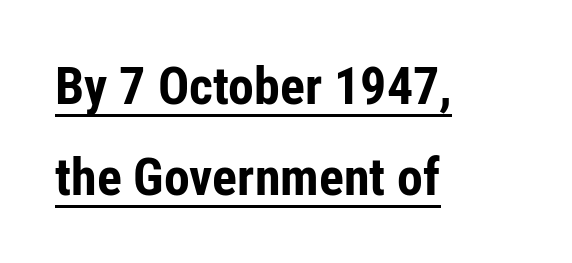
Q: Is the text bold? A: Yes.
Q: Is the text italic (slanted)? A: No, it is upright.
Q: Is the typeface a serif or a sans-serif typeface? A: Sans-serif.
Q: Is the text underlined? A: Yes.
Q: How is the paragraph aligned? A: Left-aligned.
Q: Is the spacing between letters normal or unusually wide? A: Normal.
Q: Width (condensed, normal, or wide)? A: Condensed.
Q: Stroke contrast? A: Low.
Q: x-height? A: Medium.
Q: Monospaced? A: No.
